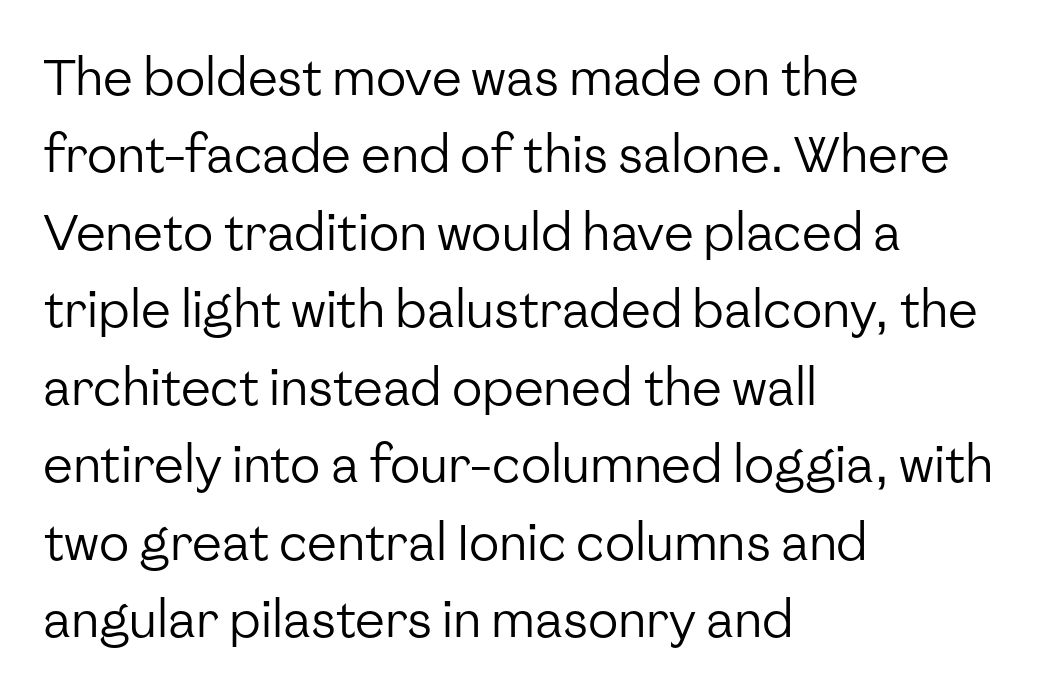
{"serif": "no", "italic": "no", "bold": "no", "weight": "regular", "width": "normal", "stroke_contrast": "low", "x_height": "medium", "monospaced": "no", "underline": "no", "align": "left", "line_spacing": "normal", "line_spacing_ratio": 1.55, "letter_spacing": "normal", "letter_spacing_em": 0.0, "glyph_px": 50}
